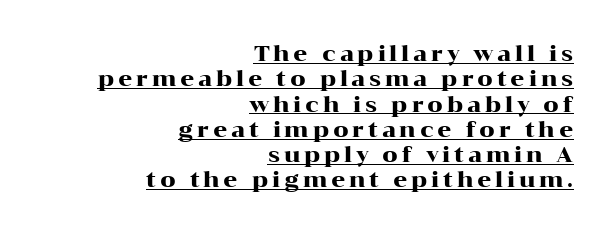
{"italic": "no", "underline": "yes", "align": "right", "line_spacing": "tight", "line_spacing_ratio": 1.15, "glyph_px": 22}
